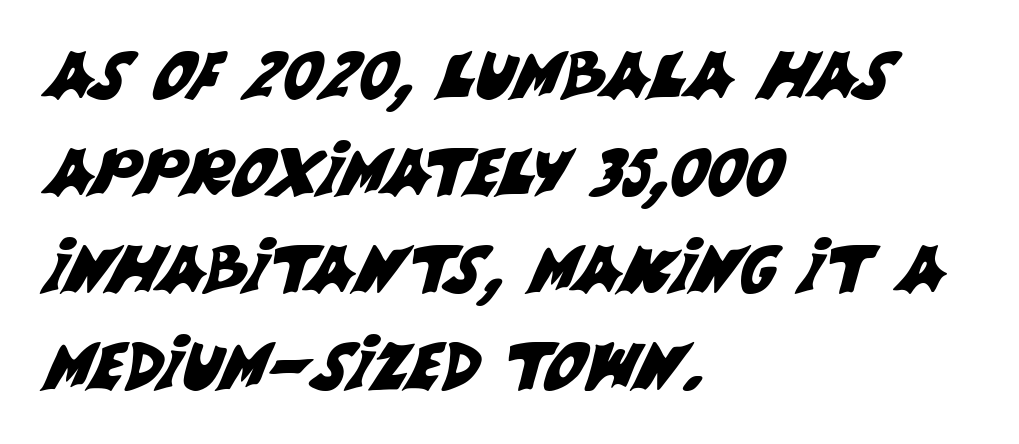
The image shows 65 px sans-serif type; set left-aligned, normal line spacing (1.49x), normal letter spacing, not underlined; medium stroke contrast and a large x-height.
